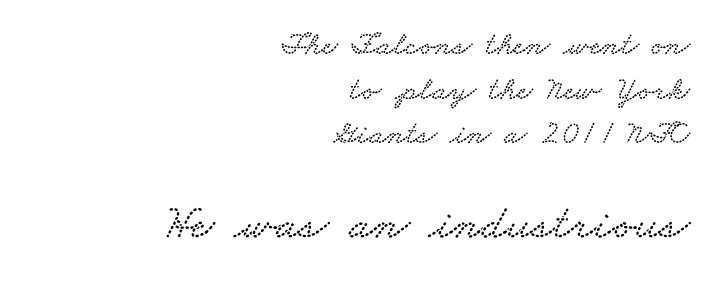
{"serif": "yes", "width": "wide", "stroke_contrast": "low", "x_height": "small", "monospaced": "no", "underline": "no", "align": "right", "line_spacing": "normal", "line_spacing_ratio": 1.35, "letter_spacing": "normal", "letter_spacing_em": 0.0, "larger_block": "second", "size_ratio": 1.48, "glyph_px": 49}
